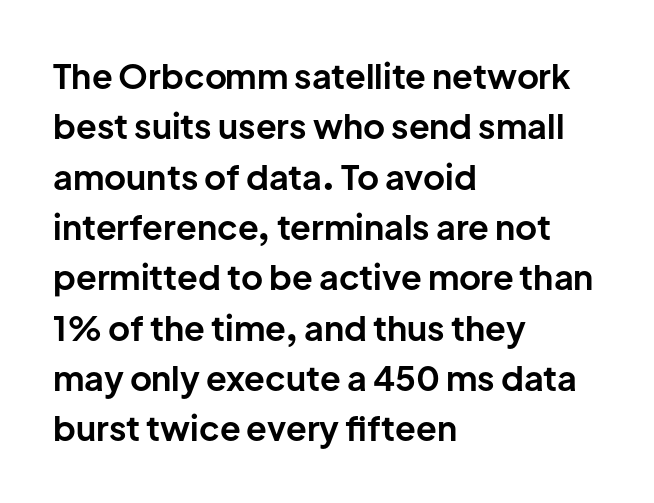
Rendered with straight, roman letterforms. How heavy is the stroke? Heavy — this is a bold. These lines keep a tight, regular rhythm from letter to letter. Which margin do the lines hug? The left one — the right edge is uneven.
